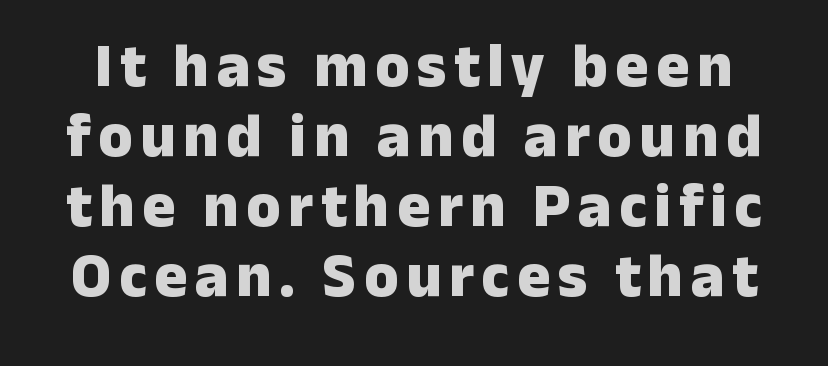
The image shows 62 px heavy sans-serif type, upright; set tight line spacing (1.13x), not underlined; low stroke contrast and a medium x-height.
